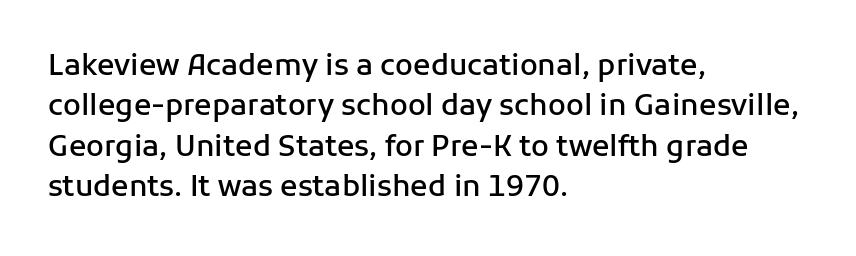
Q: Is the text bold? A: Semi-bold.
Q: Is the text italic (slanted)? A: No, it is upright.
Q: Is the typeface a serif or a sans-serif typeface? A: Sans-serif.
Q: Is the text underlined? A: No.
Q: How is the paragraph aligned? A: Left-aligned.
Q: Is the spacing between letters normal or unusually wide? A: Normal.
Q: Is the spacing between lines tight, normal or loose? A: Normal.
Q: Width (condensed, normal, or wide)? A: Normal.
Q: Stroke contrast? A: Low.
Q: x-height? A: Medium.
Q: Monospaced? A: No.
